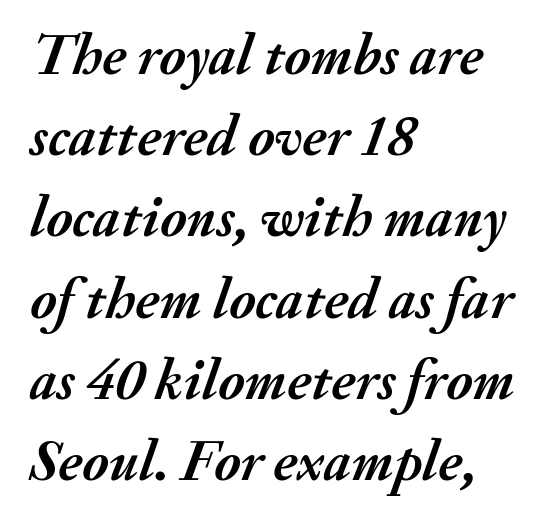
The image shows 58 px semibold type, italic (leaning right); set left-aligned, normal line spacing (1.4x), normal letter spacing, not underlined; medium stroke contrast and a small x-height.
